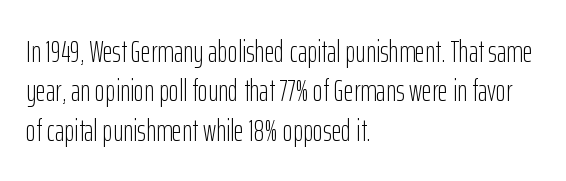
{"serif": "no", "italic": "no", "bold": "no", "weight": "light", "width": "condensed", "stroke_contrast": "low", "x_height": "medium", "monospaced": "no", "underline": "no", "align": "left", "line_spacing": "normal", "line_spacing_ratio": 1.27, "letter_spacing": "normal", "letter_spacing_em": 0.0, "glyph_px": 31}
